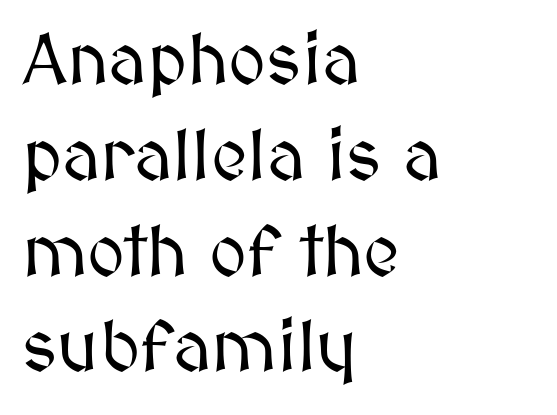
{"italic": "no", "width": "normal", "stroke_contrast": "medium", "x_height": "medium", "monospaced": "no", "underline": "no", "align": "left", "line_spacing": "normal", "line_spacing_ratio": 1.33, "letter_spacing": "normal", "letter_spacing_em": 0.0, "glyph_px": 72}
